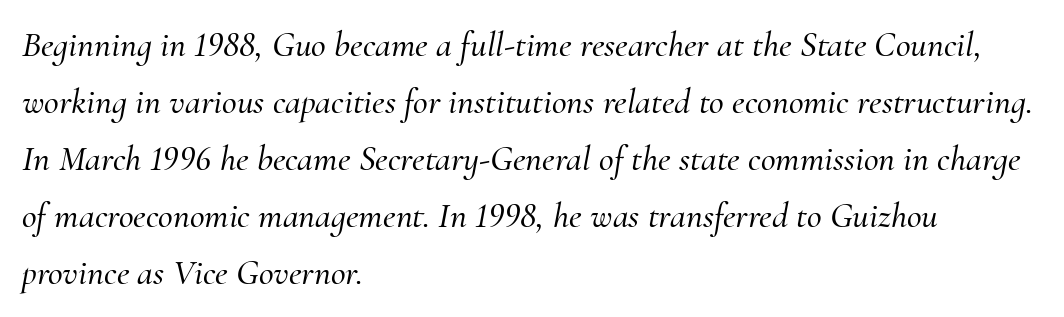
The image shows 36 px serif type, italic (leaning right); set left-aligned, normal line spacing (1.58x), normal letter spacing, not underlined; medium stroke contrast and a small x-height.
